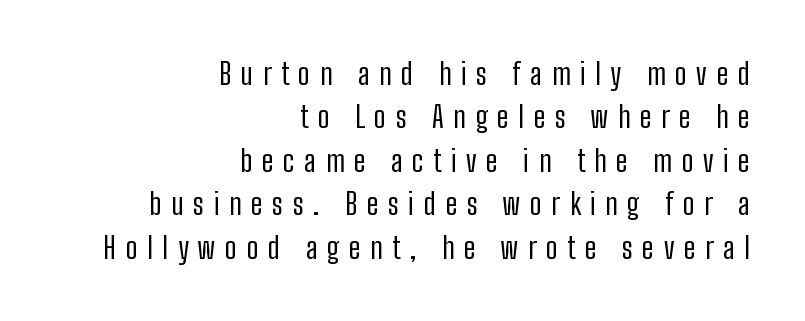
{"serif": "no", "italic": "no", "bold": "no", "weight": "regular", "width": "condensed", "stroke_contrast": "low", "x_height": "medium", "monospaced": "no", "underline": "no", "align": "right", "line_spacing": "normal", "line_spacing_ratio": 1.45, "letter_spacing": "wide", "letter_spacing_em": 0.32, "glyph_px": 30}
